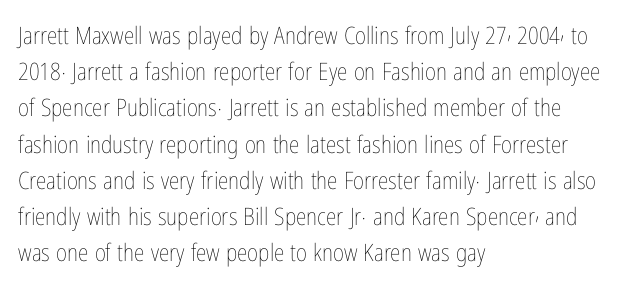
The image shows 24 px text type, upright; set left-aligned, normal line spacing (1.51x), normal letter spacing, not underlined.
